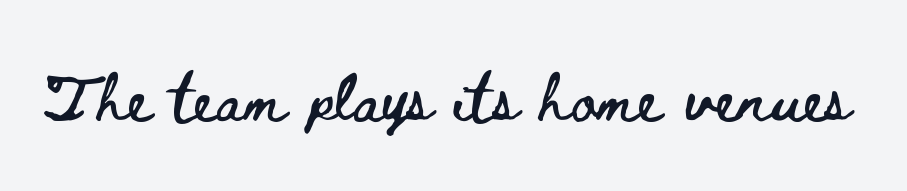
Tracking here is standard; glyphs follow each other at the usual distance. Rule under the text: the space is simply empty. Note the varied advance widths — an 'i' is clearly narrower than an 'm'.
